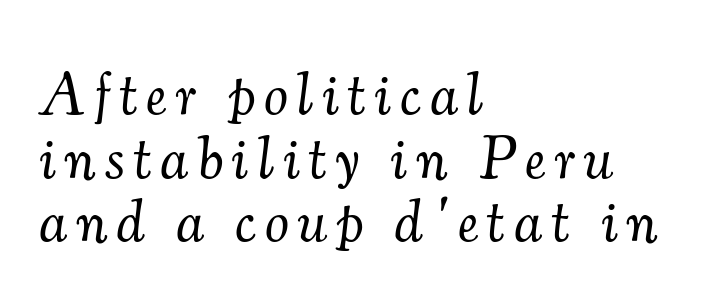
{"serif": "yes", "italic": "yes", "lean": "right", "slant_degrees": 7, "bold": "no", "weight": "light", "width": "normal", "stroke_contrast": "medium", "x_height": "small", "monospaced": "no", "underline": "no", "align": "left", "line_spacing": "tight", "line_spacing_ratio": 1.06, "glyph_px": 60}
